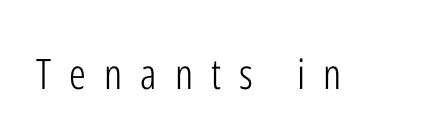
The image shows 42 px light, condensed sans-serif type, upright; set unusually wide letter spacing (+0.43 em), not underlined; low stroke contrast and a medium x-height.
